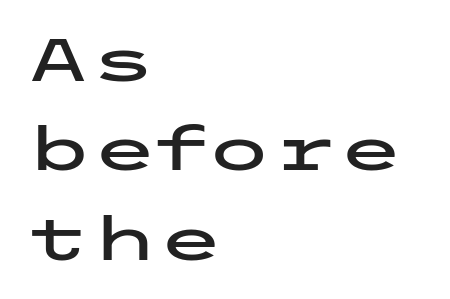
{"serif": "no", "italic": "no", "width": "wide", "stroke_contrast": "low", "x_height": "medium", "underline": "no", "align": "left", "line_spacing": "normal", "line_spacing_ratio": 1.49, "letter_spacing": "normal", "letter_spacing_em": 0.0, "glyph_px": 60}
